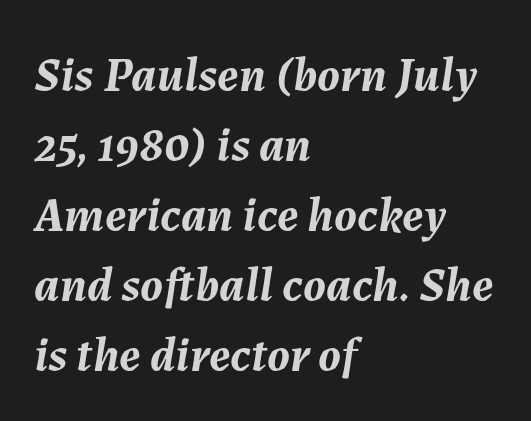
{"italic": "yes", "lean": "right", "slant_degrees": 7, "bold": "yes", "weight": "semibold", "width": "normal", "stroke_contrast": "medium", "x_height": "medium", "monospaced": "no", "underline": "no", "align": "left", "line_spacing": "normal", "line_spacing_ratio": 1.43, "letter_spacing": "normal", "letter_spacing_em": 0.0, "glyph_px": 49}
